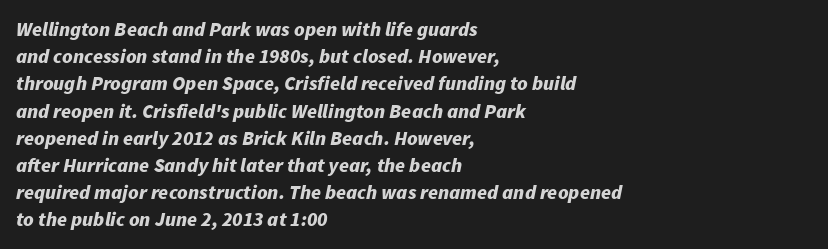
The image shows 20 px bold type, italic (leaning right); set left-aligned, normal line spacing (1.36x), normal letter spacing, not underlined.
